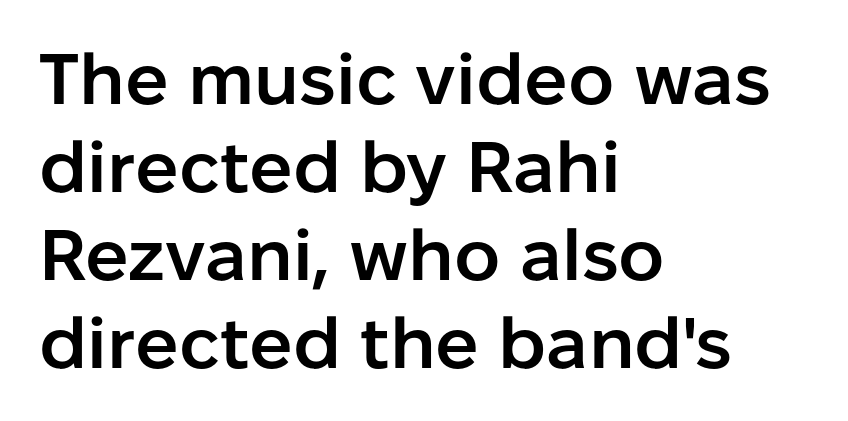
Q: Is the text bold? A: Semi-bold.
Q: Is the text italic (slanted)? A: No, it is upright.
Q: Is the typeface a serif or a sans-serif typeface? A: Sans-serif.
Q: Is the text underlined? A: No.
Q: How is the paragraph aligned? A: Left-aligned.
Q: Is the spacing between letters normal or unusually wide? A: Normal.
Q: Width (condensed, normal, or wide)? A: Normal.
Q: Stroke contrast? A: Low.
Q: x-height? A: Medium.
Q: Monospaced? A: No.
